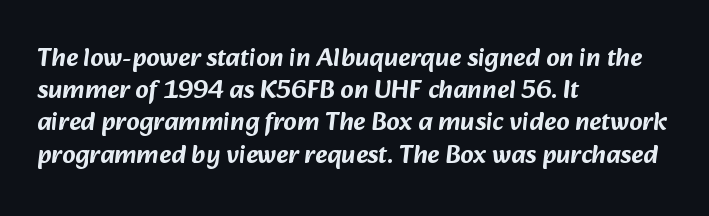
The typesetter chose a ragged-right arrangement here. There is no visible air inserted between adjacent glyphs. The zone under the glyphs is completely vacant.
